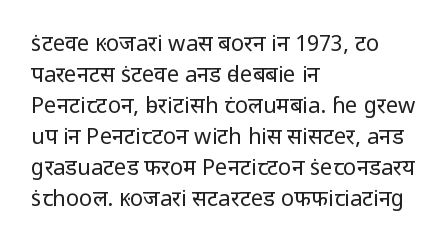
The words here are not underlined. Default kerning and tracking; the words read as compact shapes. The paragraph shown leans on its left margin. Posture: straight, roman, zero tilt. Vertical stems look standard width or narrower in stroke. Vertical spacing — default.
